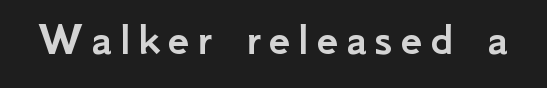
The image shows 49 px sans-serif type, upright; set not underlined; low stroke contrast and a small x-height.
